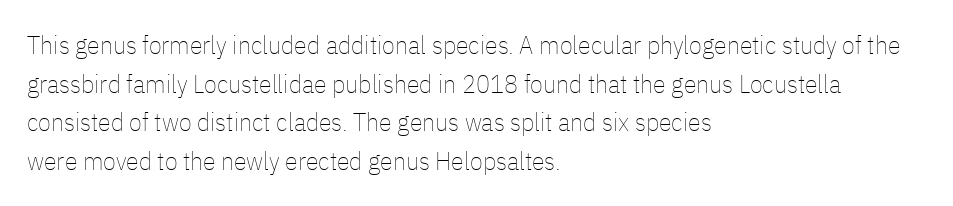
The image shows 26 px text type, upright; set left-aligned, normal line spacing (1.49x), normal letter spacing, not underlined.
